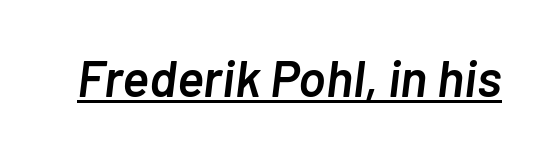
Q: Is the text bold? A: Semi-bold.
Q: Is the text italic (slanted)? A: Yes, it leans right by about 7 degrees.
Q: Is the text underlined? A: Yes.
Q: Is the spacing between letters normal or unusually wide? A: Normal.
Q: Width (condensed, normal, or wide)? A: Normal.
Q: Stroke contrast? A: Low.
Q: x-height? A: Medium.
Q: Monospaced? A: No.
